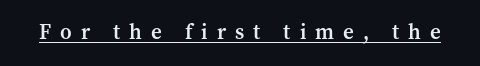
Q: Is the text bold? A: Semi-bold.
Q: Is the text italic (slanted)? A: No, it is upright.
Q: Is the text underlined? A: Yes.
Q: Is the spacing between letters normal or unusually wide? A: Unusually wide.
